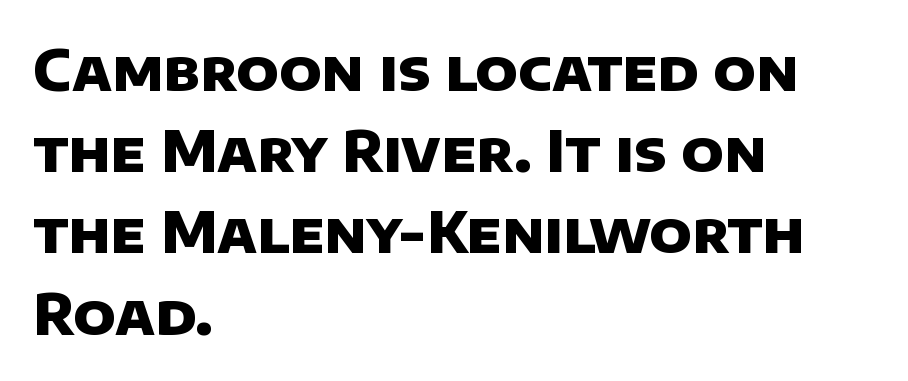
{"serif": "no", "bold": "yes", "weight": "heavy", "width": "normal", "stroke_contrast": "low", "x_height": "large", "monospaced": "no", "underline": "no", "align": "left", "line_spacing": "normal", "line_spacing_ratio": 1.45, "letter_spacing": "normal", "letter_spacing_em": 0.0, "glyph_px": 56}
